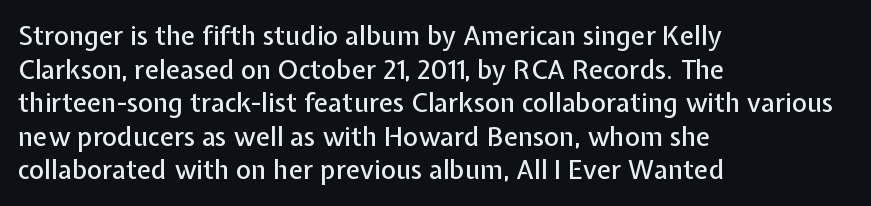
Q: Is the text italic (slanted)? A: No, it is upright.
Q: Is the text underlined? A: No.
Q: How is the paragraph aligned? A: Left-aligned.
Q: Is the spacing between letters normal or unusually wide? A: Normal.
Q: Is the spacing between lines tight, normal or loose? A: Normal.
